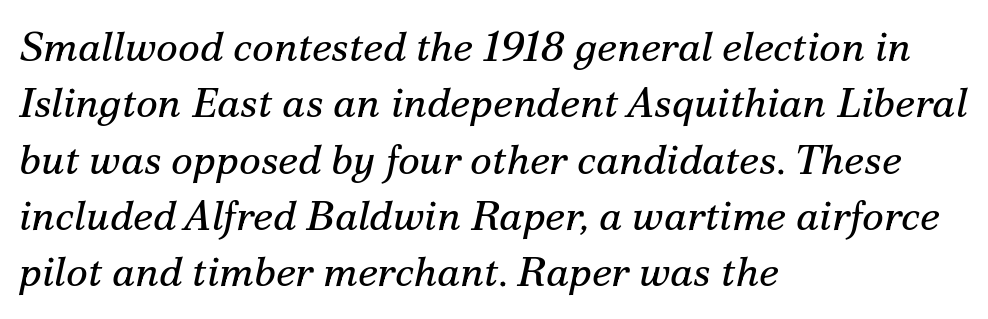
The image shows 42 px regular-weight serif type, italic (leaning right); set left-aligned, normal line spacing (1.34x), normal letter spacing, not underlined; medium stroke contrast and a small x-height.
